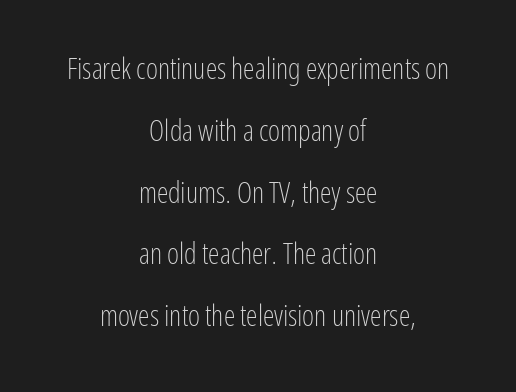
Inter-character spacing is left at the font's built-in metrics. The letterforms sit at book weight or below. Vertical strokes here are truly vertical. Nope, no serifs anywhere on these letters. Line starts and ends both wander, symmetrically.
